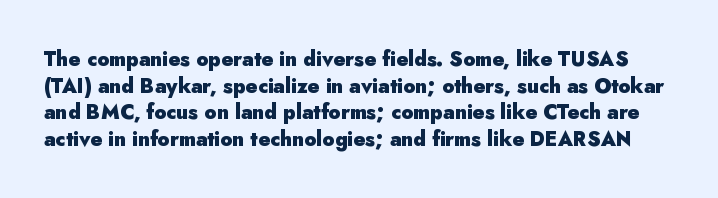
The image shows 20 px bold type, upright; set normal line spacing (1.33x), normal letter spacing, not underlined.
